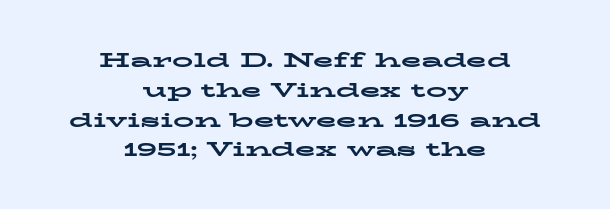
Q: Is the text bold? A: Yes.
Q: Is the text italic (slanted)? A: No, it is upright.
Q: Is the text underlined? A: No.
Q: How is the paragraph aligned? A: Centered.
Q: Is the spacing between letters normal or unusually wide? A: Normal.
Q: Is the spacing between lines tight, normal or loose? A: Normal.
